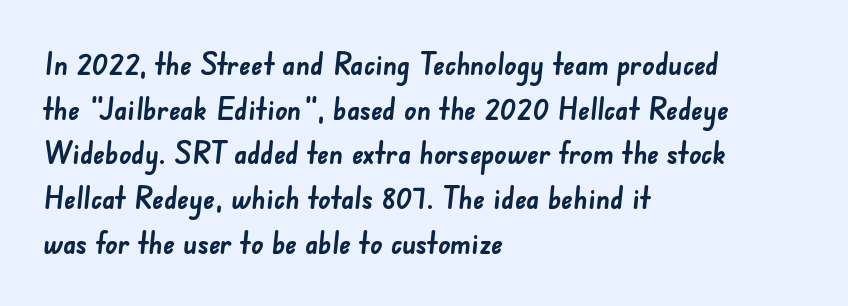
Q: Is the text bold? A: Yes.
Q: Is the typeface a serif or a sans-serif typeface? A: Sans-serif.
Q: Is the text underlined? A: No.
Q: How is the paragraph aligned? A: Left-aligned.
Q: Is the spacing between letters normal or unusually wide? A: Normal.
Q: Is the spacing between lines tight, normal or loose? A: Normal.
Q: Width (condensed, normal, or wide)? A: Normal.
Q: Stroke contrast? A: Low.
Q: x-height? A: Small.
Q: Monospaced? A: No.
